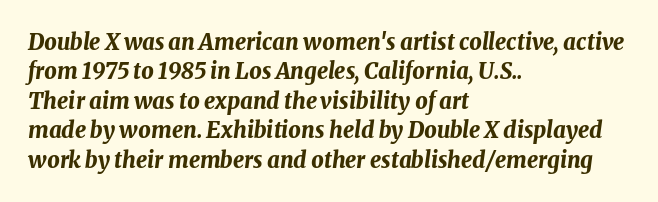
Q: Is the text bold? A: Yes.
Q: Is the text italic (slanted)? A: Yes, it leans right by about 8 degrees.
Q: Is the text underlined? A: No.
Q: How is the paragraph aligned? A: Left-aligned.
Q: Is the spacing between letters normal or unusually wide? A: Normal.
Q: Is the spacing between lines tight, normal or loose? A: Normal.
